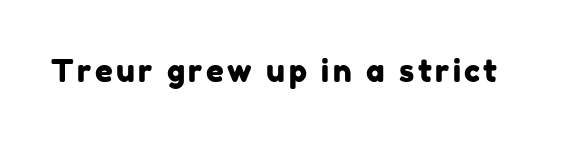
The image shows 31 px sans-serif type; set not underlined; low stroke contrast and a medium x-height.
